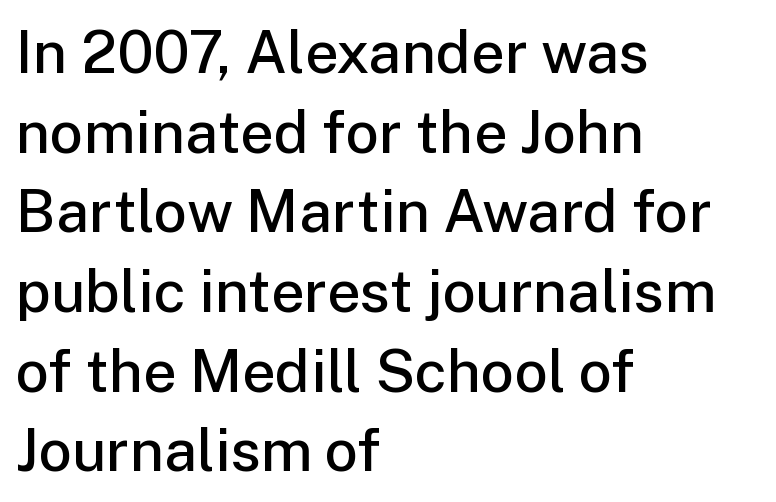
The image shows 59 px semibold sans-serif type, upright; set left-aligned, normal line spacing (1.35x), normal letter spacing, not underlined; low stroke contrast and a medium x-height.
